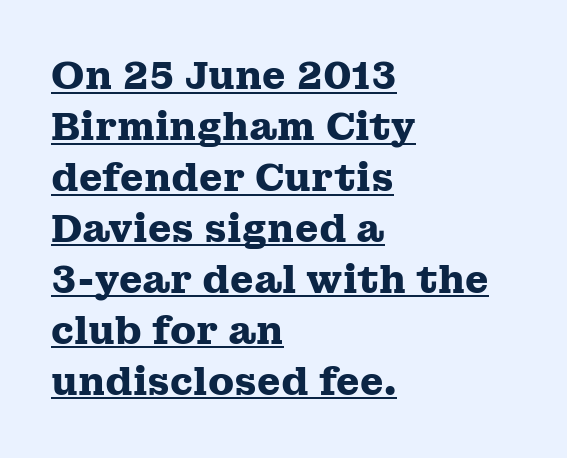
The image shows 38 px heavy, wide serif type, upright; set left-aligned, normal line spacing (1.34x), normal letter spacing, underlined; medium stroke contrast and a medium x-height.
